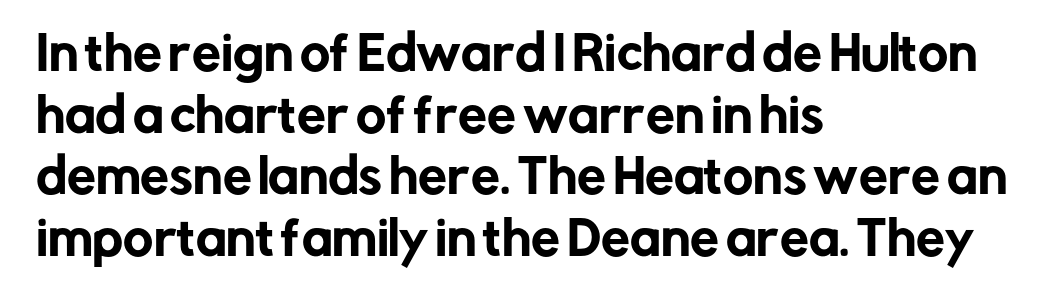
{"serif": "no", "italic": "no", "width": "normal", "stroke_contrast": "low", "x_height": "medium", "monospaced": "no", "underline": "no", "align": "left", "line_spacing": "normal", "line_spacing_ratio": 1.34, "letter_spacing": "normal", "letter_spacing_em": 0.0, "glyph_px": 46}
